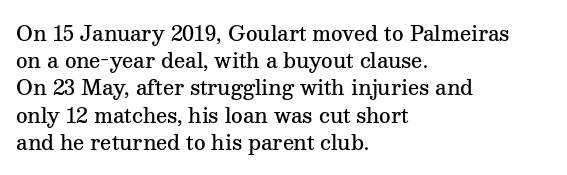
Q: Is the text bold? A: Semi-bold.
Q: Is the text italic (slanted)? A: No, it is upright.
Q: Is the text underlined? A: No.
Q: How is the paragraph aligned? A: Left-aligned.
Q: Is the spacing between letters normal or unusually wide? A: Normal.
Q: Is the spacing between lines tight, normal or loose? A: Normal.
